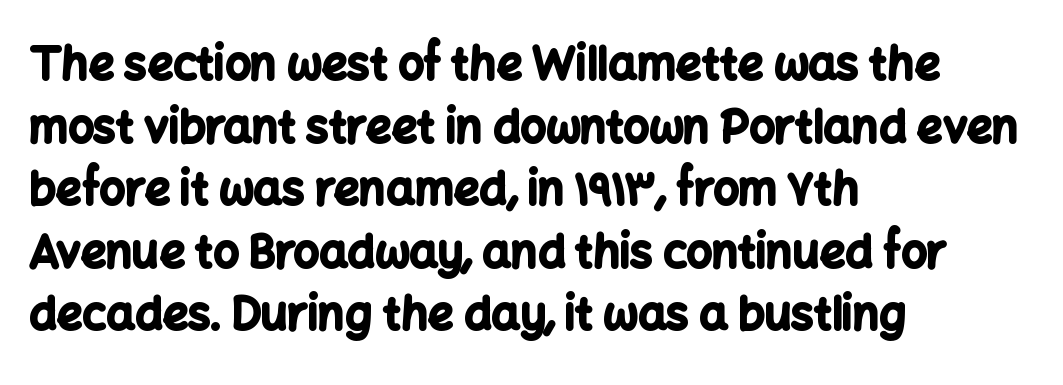
This block has exactly the height ordinary leading produces. Typesetter's note: full bold, strokes at maximum text heaviness. The paragraph has a hard left edge and a soft right edge. Every character sits straight up, as roman type does. Serif or sans? Sans — the stroke terminals are bare.
